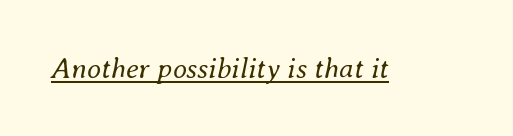
Q: Is the text bold? A: No.
Q: Is the text italic (slanted)? A: Yes, it leans right by about 8 degrees.
Q: Is the text underlined? A: Yes.
Q: Is the spacing between letters normal or unusually wide? A: Normal.
Q: Width (condensed, normal, or wide)? A: Normal.
Q: Stroke contrast? A: Medium.
Q: x-height? A: Small.
Q: Monospaced? A: No.
